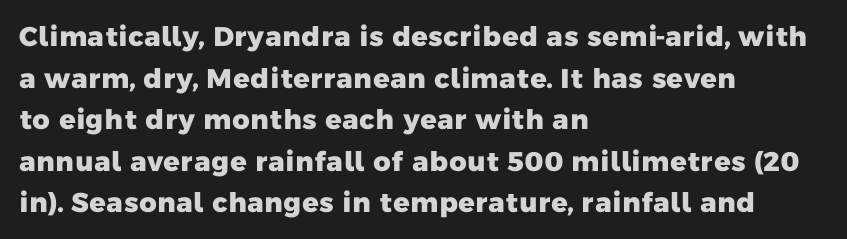
The image shows 27 px bold type; set left-aligned, normal line spacing (1.54x), normal letter spacing, not underlined.
